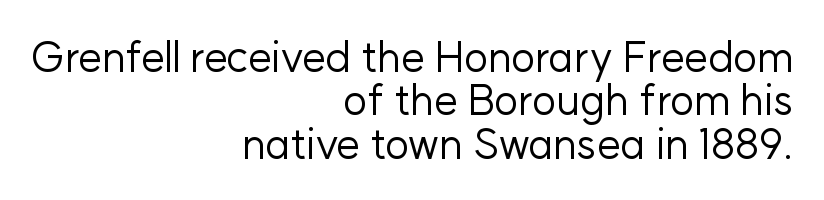
The image shows 42 px regular-weight sans-serif type, upright; set right-aligned, tight line spacing (1.03x), normal letter spacing, not underlined; low stroke contrast and a medium x-height.
